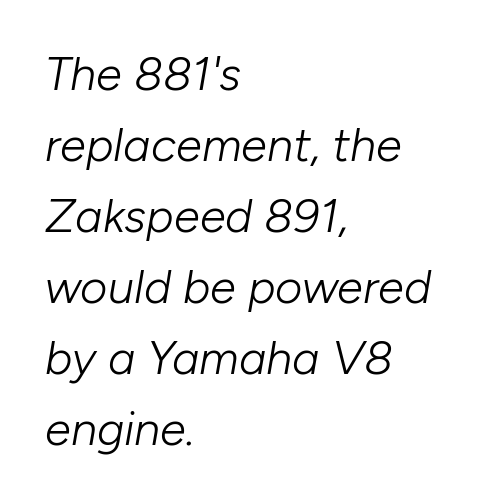
Q: Is the text bold? A: No.
Q: Is the text italic (slanted)? A: Yes, it leans right by about 10 degrees.
Q: Is the text underlined? A: No.
Q: How is the paragraph aligned? A: Left-aligned.
Q: Is the spacing between letters normal or unusually wide? A: Normal.
Q: Is the spacing between lines tight, normal or loose? A: Normal.
Q: Width (condensed, normal, or wide)? A: Normal.
Q: Stroke contrast? A: Low.
Q: x-height? A: Medium.
Q: Monospaced? A: No.
